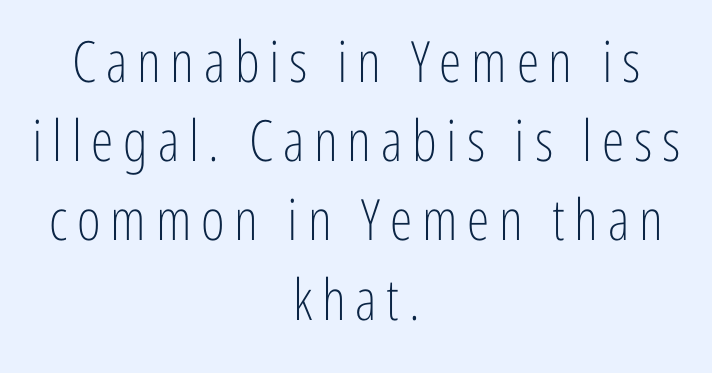
The image shows 57 px light, condensed sans-serif type, upright; set centered, normal line spacing (1.39x), not underlined; low stroke contrast and a medium x-height.
